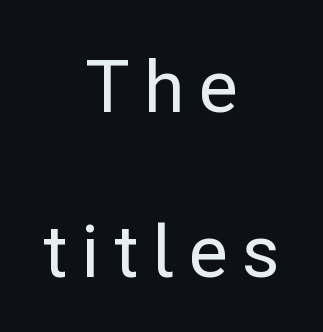
Q: Is the text italic (slanted)? A: No, it is upright.
Q: Is the typeface a serif or a sans-serif typeface? A: Sans-serif.
Q: Is the text underlined? A: No.
Q: How is the paragraph aligned? A: Centered.
Q: Is the spacing between lines tight, normal or loose? A: Loose.
Q: Width (condensed, normal, or wide)? A: Normal.
Q: Stroke contrast? A: Low.
Q: x-height? A: Medium.
Q: Monospaced? A: No.
